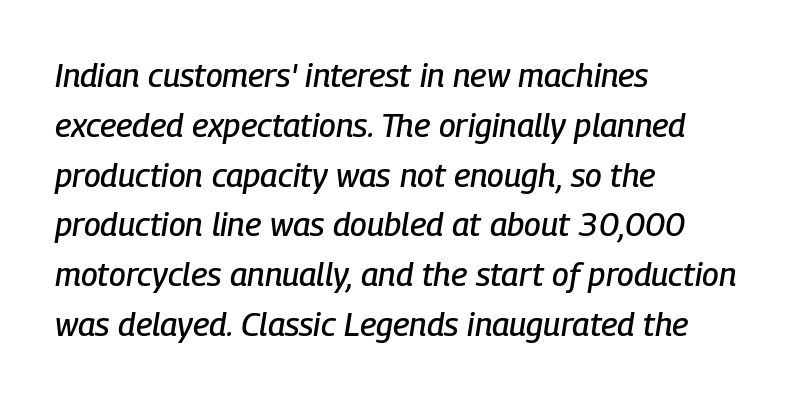
{"italic": "yes", "lean": "right", "slant_degrees": 9, "width": "condensed", "stroke_contrast": "low", "x_height": "medium", "monospaced": "no", "underline": "no", "align": "left", "line_spacing": "normal", "line_spacing_ratio": 1.51, "letter_spacing": "normal", "letter_spacing_em": 0.0, "glyph_px": 33}
